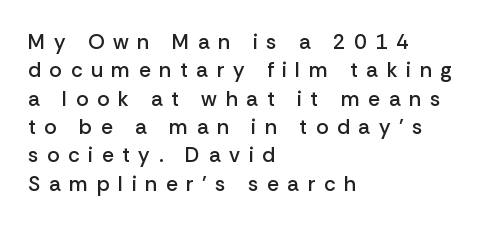
{"italic": "no", "bold": "semi", "underline": "no", "align": "left", "line_spacing": "normal", "line_spacing_ratio": 1.35, "letter_spacing": "wide", "letter_spacing_em": 0.41, "glyph_px": 21}
